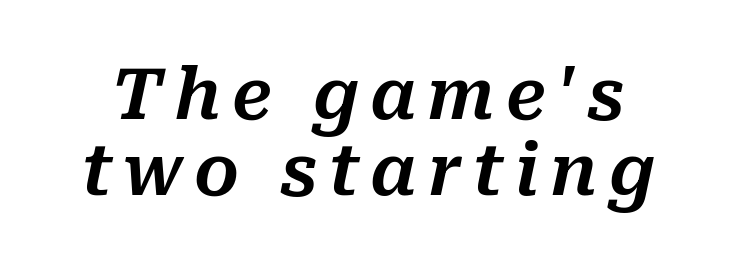
{"italic": "yes", "lean": "right", "slant_degrees": 10, "width": "normal", "stroke_contrast": "medium", "x_height": "medium", "monospaced": "no", "underline": "no", "line_spacing": "tight", "line_spacing_ratio": 1.08, "glyph_px": 70}
